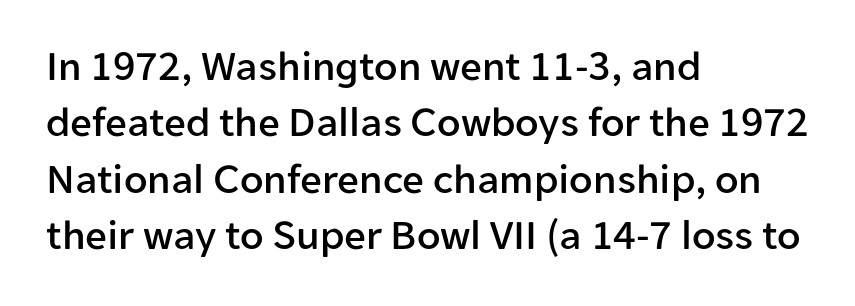
The image shows 43 px sans-serif type, upright; set left-aligned, normal line spacing (1.31x), normal letter spacing, not underlined; low stroke contrast and a medium x-height.
